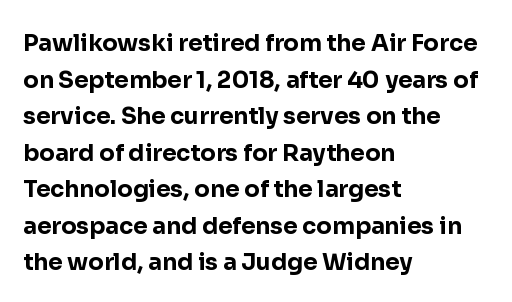
Q: Is the text bold? A: Yes.
Q: Is the text italic (slanted)? A: No, it is upright.
Q: Is the text underlined? A: No.
Q: How is the paragraph aligned? A: Left-aligned.
Q: Is the spacing between letters normal or unusually wide? A: Normal.
Q: Is the spacing between lines tight, normal or loose? A: Normal.
